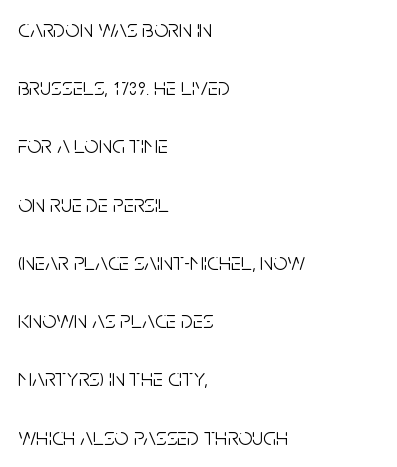
The image shows 25 px text type, upright; set left-aligned, loose line spacing (2.33x), normal letter spacing, not underlined.
